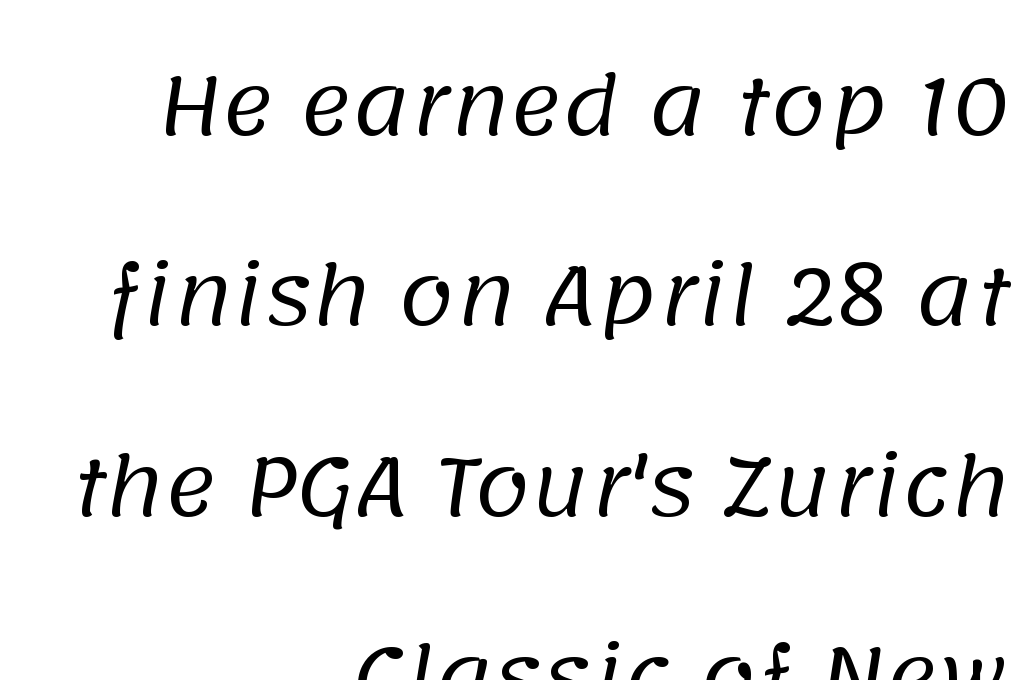
Q: Is the text bold? A: No.
Q: Is the typeface a serif or a sans-serif typeface? A: Sans-serif.
Q: Is the text underlined? A: No.
Q: How is the paragraph aligned? A: Right-aligned.
Q: Is the spacing between letters normal or unusually wide? A: Normal.
Q: Is the spacing between lines tight, normal or loose? A: Loose.
Q: Width (condensed, normal, or wide)? A: Normal.
Q: Stroke contrast? A: Low.
Q: x-height? A: Large.
Q: Monospaced? A: No.
